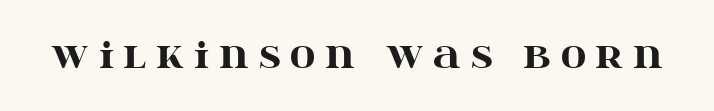
Look at the tracking — it's clearly loosened, letters drifting apart. Here the designer chose a conventional face with non-uniform glyph widths. The glyphs have the mass of a bold cut. Nobody drew a line under any word here.
